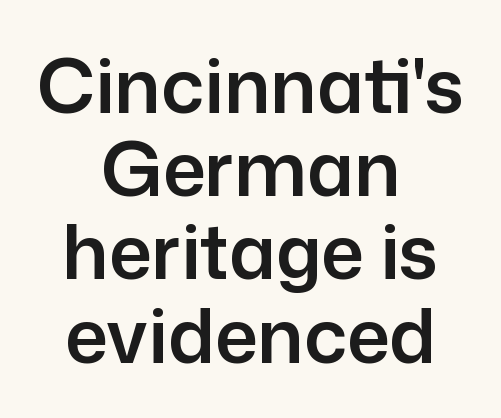
The image shows 75 px sans-serif type, upright; set centered, tight line spacing (1.11x), normal letter spacing, not underlined; low stroke contrast and a medium x-height.
